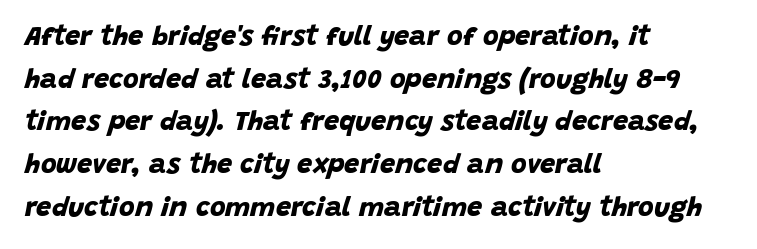
{"bold": "yes", "underline": "no", "align": "left", "line_spacing": "normal", "line_spacing_ratio": 1.58, "letter_spacing": "normal", "letter_spacing_em": 0.0, "glyph_px": 27}
